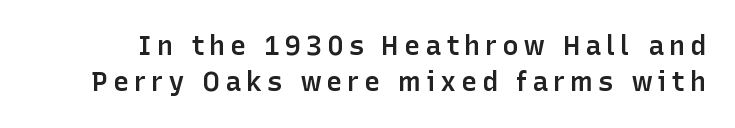
The lettering holds an erect, upright posture throughout. The strip under each line holds only bare page. As a designer I'd log this as weight 600, semibold. These lines sit exactly where default settings would place them.
